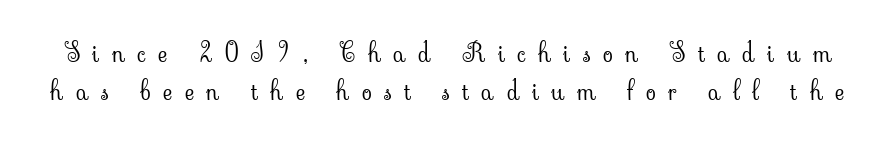
Descender tails drop into unmarked territory. Weight class: somewhere from thin through regular. These lines sit exactly where default settings would place them. Substantial extra tracking has been applied to these lines.
